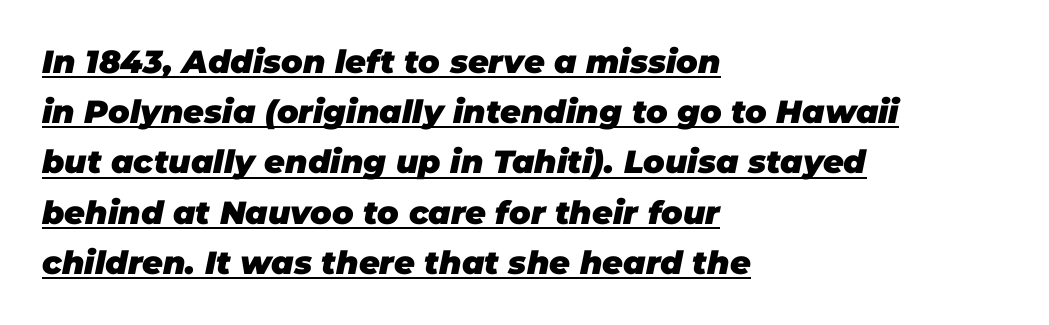
{"italic": "yes", "lean": "right", "slant_degrees": 11, "bold": "yes", "weight": "heavy", "width": "normal", "stroke_contrast": "low", "x_height": "large", "monospaced": "no", "underline": "yes", "align": "left", "line_spacing": "normal", "line_spacing_ratio": 1.57, "letter_spacing": "normal", "letter_spacing_em": 0.0, "glyph_px": 32}
